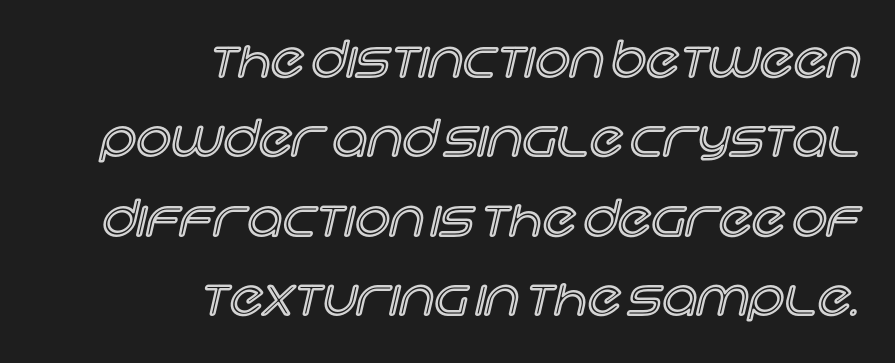
Q: Is the text italic (slanted)? A: Yes.
Q: Is the text underlined? A: No.
Q: How is the paragraph aligned? A: Right-aligned.
Q: Is the spacing between letters normal or unusually wide? A: Normal.
Q: Is the spacing between lines tight, normal or loose? A: Normal.
Q: Width (condensed, normal, or wide)? A: Normal.
Q: x-height? A: Large.
Q: Monospaced? A: No.
